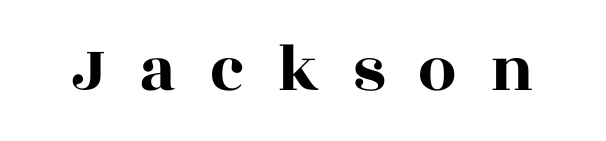
Spacing verdict: proportional, widths tailored to each character. Honestly, the letter spacing is so wide it's the main thing you notice. Is this a sans? No — the strokes have serifs. Notice how the stems are strictly vertical — no italics here. Honestly, there is no underline to notice here at all.
